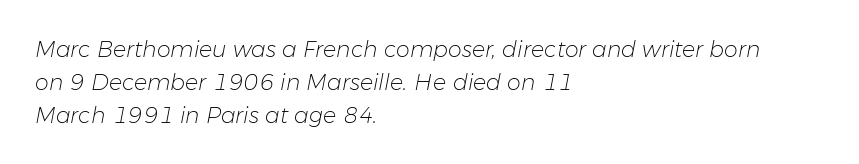
{"italic": "yes", "lean": "right", "slant_degrees": 11, "bold": "no", "underline": "no", "align": "left", "line_spacing": "normal", "line_spacing_ratio": 1.49, "letter_spacing": "normal", "letter_spacing_em": 0.0, "glyph_px": 22}
